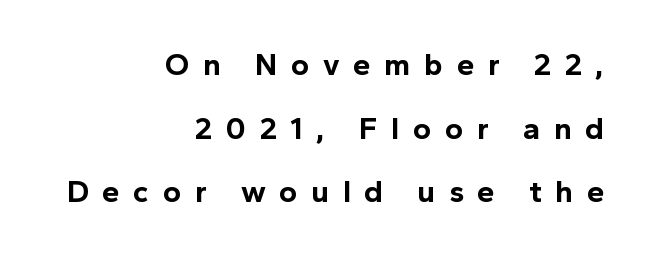
Q: Is the text bold? A: Yes.
Q: Is the text italic (slanted)? A: No, it is upright.
Q: Is the typeface a serif or a sans-serif typeface? A: Sans-serif.
Q: Is the text underlined? A: No.
Q: How is the paragraph aligned? A: Right-aligned.
Q: Is the spacing between letters normal or unusually wide? A: Unusually wide.
Q: Is the spacing between lines tight, normal or loose? A: Loose.
Q: Width (condensed, normal, or wide)? A: Normal.
Q: x-height? A: Medium.
Q: Monospaced? A: No.
